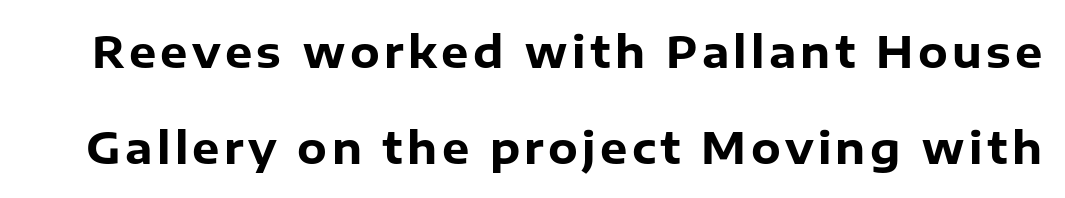
Q: Is the text bold? A: Yes.
Q: Is the text italic (slanted)? A: No, it is upright.
Q: Is the typeface a serif or a sans-serif typeface? A: Sans-serif.
Q: Is the text underlined? A: No.
Q: Is the spacing between lines tight, normal or loose? A: Loose.
Q: Width (condensed, normal, or wide)? A: Normal.
Q: Stroke contrast? A: Low.
Q: x-height? A: Medium.
Q: Monospaced? A: No.
